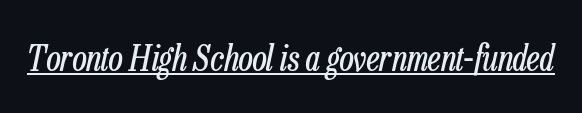
Q: Is the text bold? A: No.
Q: Is the text italic (slanted)? A: Yes, it leans right by about 13 degrees.
Q: Is the text underlined? A: Yes.
Q: Is the spacing between letters normal or unusually wide? A: Normal.
Q: Width (condensed, normal, or wide)? A: Condensed.
Q: Stroke contrast? A: Low.
Q: x-height? A: Medium.
Q: Monospaced? A: No.
